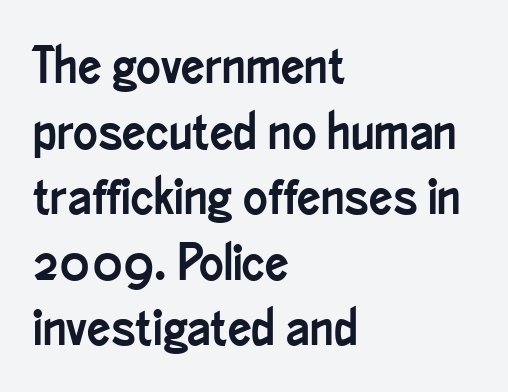
{"serif": "no", "italic": "no", "width": "condensed", "stroke_contrast": "low", "x_height": "small", "monospaced": "no", "underline": "no", "align": "left", "line_spacing": "normal", "line_spacing_ratio": 1.26, "letter_spacing": "normal", "letter_spacing_em": 0.0, "glyph_px": 52}
